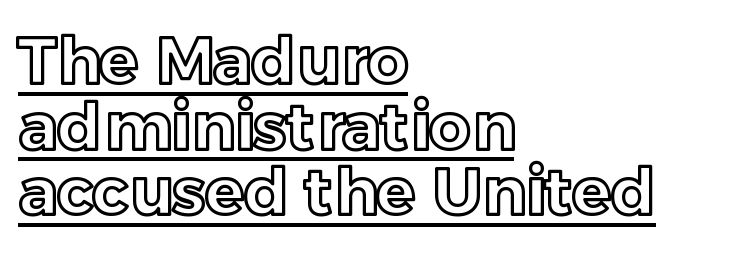
The image shows 65 px text type, upright; set left-aligned, tight line spacing (1.01x), normal letter spacing, underlined; a medium x-height.
